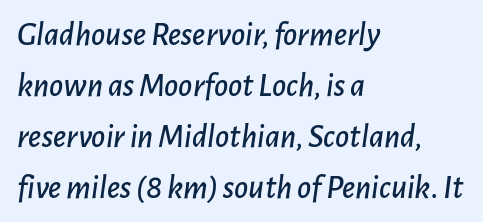
{"italic": "yes", "lean": "right", "slant_degrees": 7, "width": "normal", "stroke_contrast": "low", "x_height": "medium", "monospaced": "no", "underline": "no", "align": "left", "line_spacing": "normal", "line_spacing_ratio": 1.5, "letter_spacing": "normal", "letter_spacing_em": 0.0, "glyph_px": 34}
